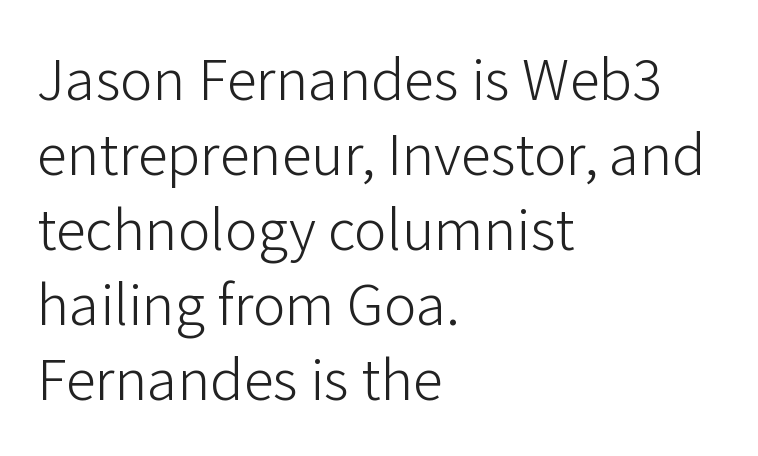
Q: Is the text bold? A: No.
Q: Is the text italic (slanted)? A: No, it is upright.
Q: Is the typeface a serif or a sans-serif typeface? A: Sans-serif.
Q: Is the text underlined? A: No.
Q: How is the paragraph aligned? A: Left-aligned.
Q: Is the spacing between letters normal or unusually wide? A: Normal.
Q: Width (condensed, normal, or wide)? A: Normal.
Q: Stroke contrast? A: Low.
Q: x-height? A: Medium.
Q: Monospaced? A: No.
